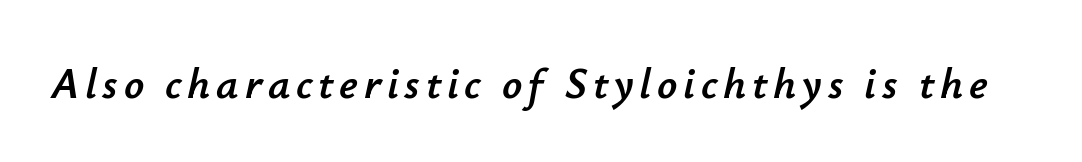
Quick note: italic. Here the designer chose a conventional face with non-uniform glyph widths. Has an underline been added? It has not.
